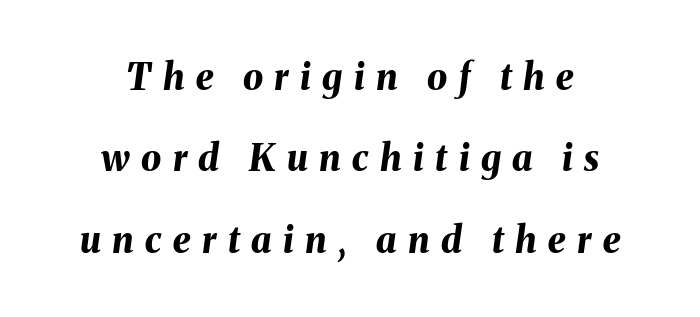
The image shows 36 px bold type, italic (leaning right); set centered, loose line spacing (2.26x), unusually wide letter spacing (+0.32 em), not underlined; medium stroke contrast and a medium x-height.
